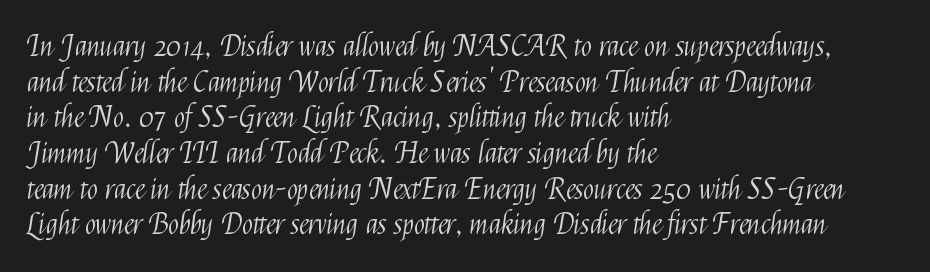
Q: Is the text bold? A: No.
Q: Is the text italic (slanted)? A: Yes.
Q: Is the typeface a serif or a sans-serif typeface? A: Sans-serif.
Q: Is the text underlined? A: No.
Q: How is the paragraph aligned? A: Left-aligned.
Q: Is the spacing between letters normal or unusually wide? A: Normal.
Q: Width (condensed, normal, or wide)? A: Condensed.
Q: Stroke contrast? A: Medium.
Q: x-height? A: Medium.
Q: Monospaced? A: No.
